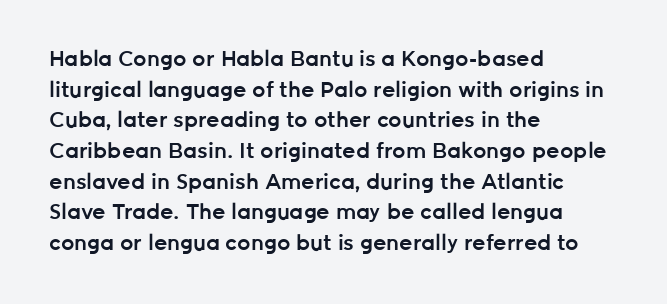
The image shows 21 px text type, upright; set left-aligned, normal line spacing (1.46x), normal letter spacing, not underlined.
